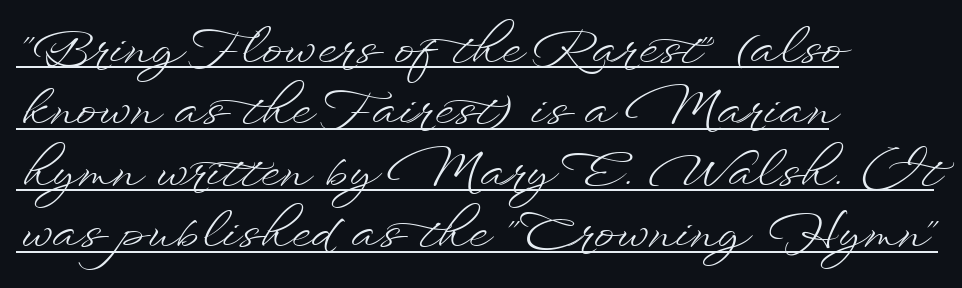
Q: Is the text bold? A: No.
Q: Is the text italic (slanted)? A: Yes.
Q: Is the text underlined? A: Yes.
Q: How is the paragraph aligned? A: Left-aligned.
Q: Is the spacing between letters normal or unusually wide? A: Normal.
Q: Width (condensed, normal, or wide)? A: Wide.
Q: Stroke contrast? A: Low.
Q: x-height? A: Small.
Q: Monospaced? A: No.
